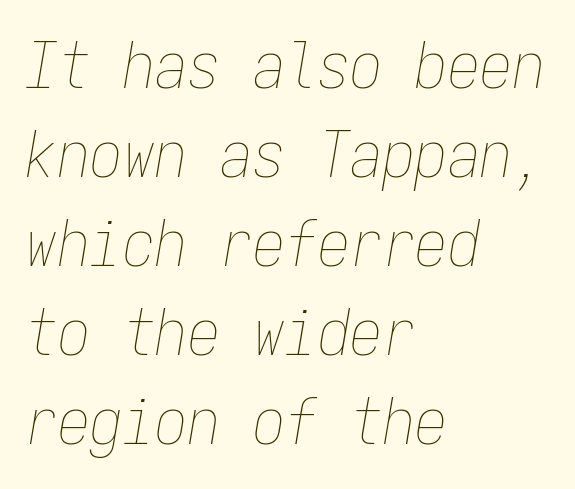
Q: Is the text bold? A: No.
Q: Is the text italic (slanted)? A: Yes, it leans right by about 9 degrees.
Q: Is the text underlined? A: No.
Q: How is the paragraph aligned? A: Left-aligned.
Q: Is the spacing between letters normal or unusually wide? A: Normal.
Q: Is the spacing between lines tight, normal or loose? A: Normal.
Q: Width (condensed, normal, or wide)? A: Condensed.
Q: Stroke contrast? A: Low.
Q: x-height? A: Medium.
Q: Monospaced? A: Yes.
